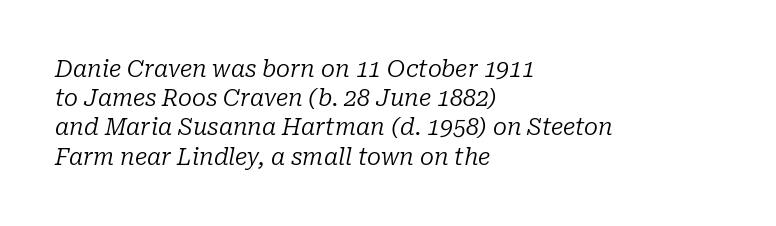
Q: Is the text bold? A: No.
Q: Is the text italic (slanted)? A: Yes, it leans right by about 10 degrees.
Q: Is the text underlined? A: No.
Q: How is the paragraph aligned? A: Left-aligned.
Q: Is the spacing between letters normal or unusually wide? A: Normal.
Q: Is the spacing between lines tight, normal or loose? A: Normal.
